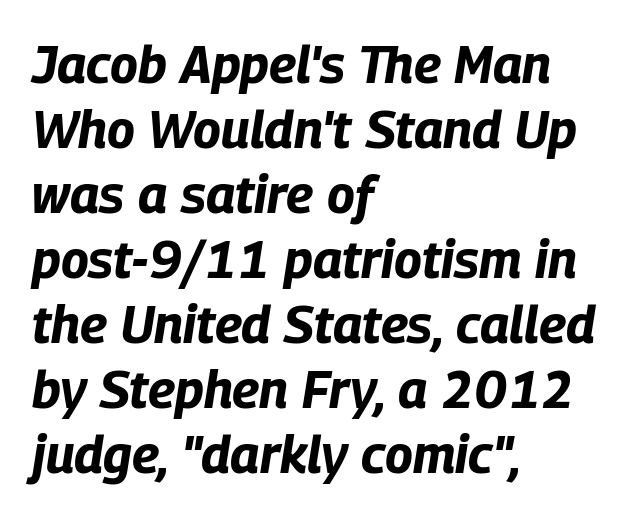
Q: Is the text bold? A: Yes.
Q: Is the text italic (slanted)? A: Yes, it leans right by about 9 degrees.
Q: Is the text underlined? A: No.
Q: How is the paragraph aligned? A: Left-aligned.
Q: Is the spacing between letters normal or unusually wide? A: Normal.
Q: Is the spacing between lines tight, normal or loose? A: Normal.
Q: Width (condensed, normal, or wide)? A: Condensed.
Q: Stroke contrast? A: Low.
Q: x-height? A: Large.
Q: Monospaced? A: No.
